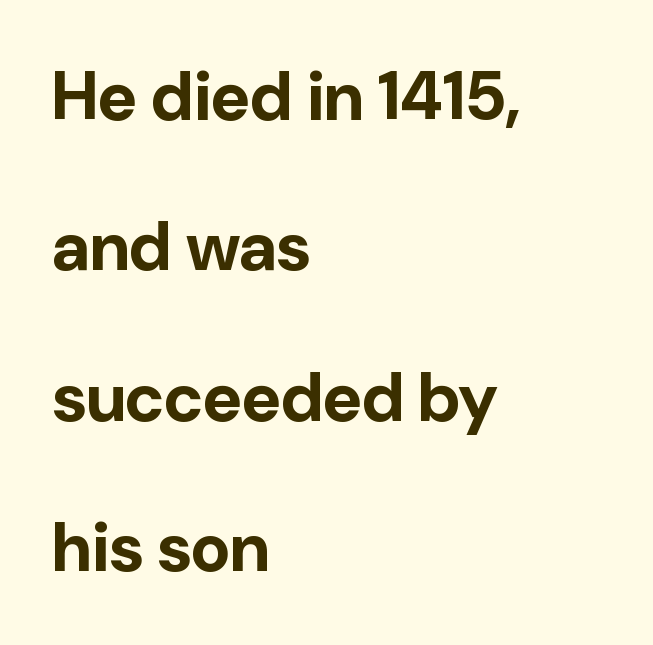
Q: Is the text bold? A: Yes.
Q: Is the text italic (slanted)? A: No, it is upright.
Q: Is the typeface a serif or a sans-serif typeface? A: Sans-serif.
Q: Is the text underlined? A: No.
Q: How is the paragraph aligned? A: Left-aligned.
Q: Is the spacing between letters normal or unusually wide? A: Normal.
Q: Is the spacing between lines tight, normal or loose? A: Loose.
Q: Width (condensed, normal, or wide)? A: Normal.
Q: Stroke contrast? A: Low.
Q: x-height? A: Medium.
Q: Monospaced? A: No.
